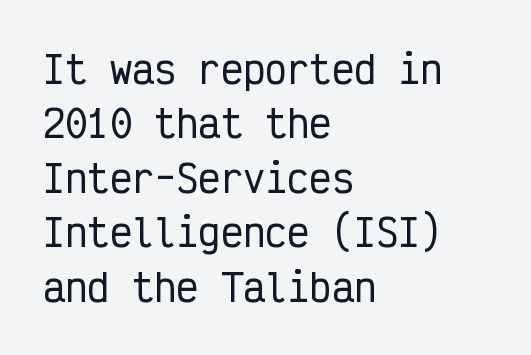
{"serif": "no", "italic": "no", "width": "condensed", "stroke_contrast": "low", "x_height": "medium", "monospaced": "yes", "underline": "no", "align": "left", "line_spacing": "normal", "line_spacing_ratio": 1.47, "letter_spacing": "normal", "letter_spacing_em": 0.0, "glyph_px": 37}
